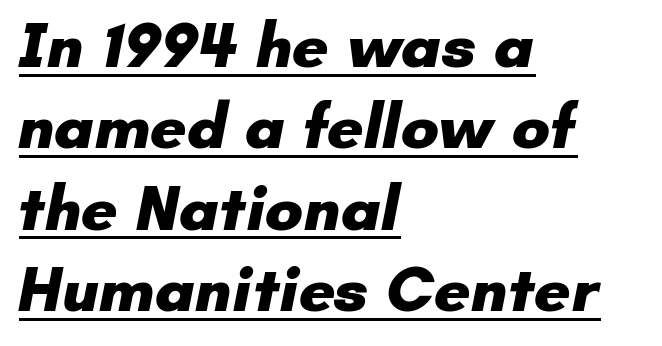
The compositor pushed each line to the left boundary. Typographically, this falls in the sans-serif category. Heft: maximum for text — a bold. Does the leading feel generous? No, just average. Quick note: underline on.
